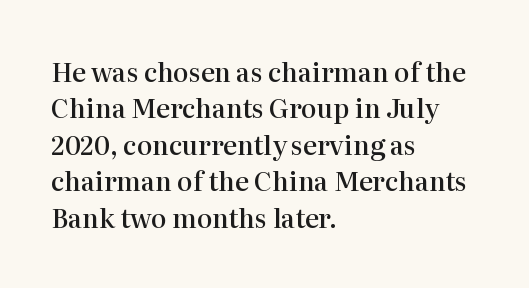
{"italic": "no", "bold": "semi", "underline": "no", "align": "left", "line_spacing": "normal", "line_spacing_ratio": 1.4, "letter_spacing": "normal", "letter_spacing_em": 0.0, "glyph_px": 26}
